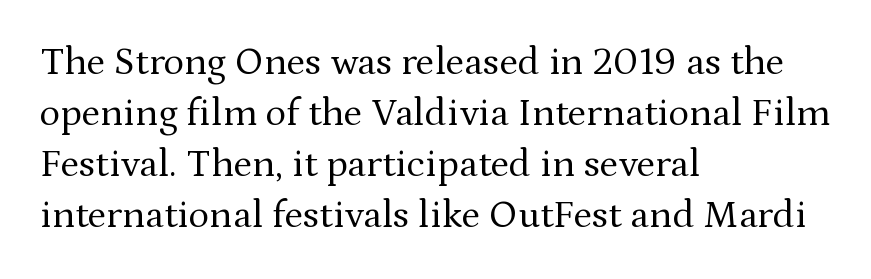
Teacher's note: observe the even left margin — that is flush-left alignment. Each row of text sits above clean, open space. Proportional: the letters do not fall into vertical columns. The passage shown stacks its lines at a standard gap. Vertical strokes here are truly vertical.
